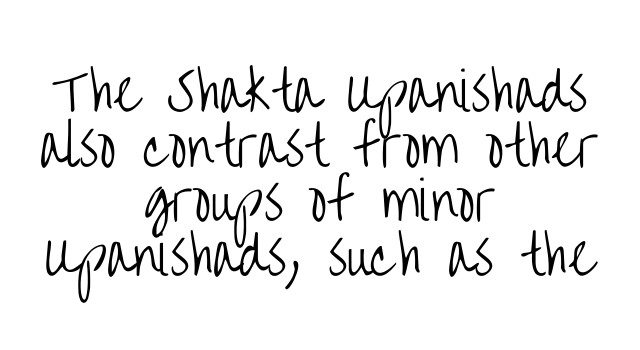
How are the letters spaced? Ordinarily, with no added tracking. Nothing heavy about these letters — not bold at all. The passage is arranged like a title page — every line centered. This sample trades vertical openness for compactness between lines. Anything drawn beneath the words? Only blank space. Upright lettering throughout.
